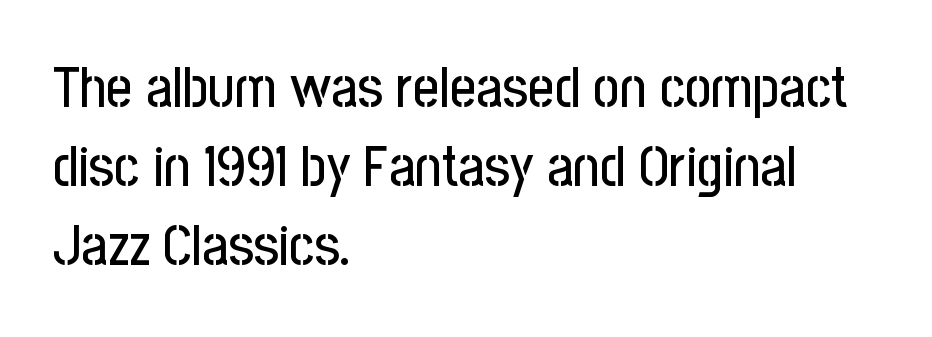
{"serif": "no", "italic": "no", "width": "condensed", "stroke_contrast": "low", "x_height": "medium", "monospaced": "no", "underline": "no", "align": "left", "line_spacing": "normal", "line_spacing_ratio": 1.39, "letter_spacing": "normal", "letter_spacing_em": 0.0, "glyph_px": 57}
